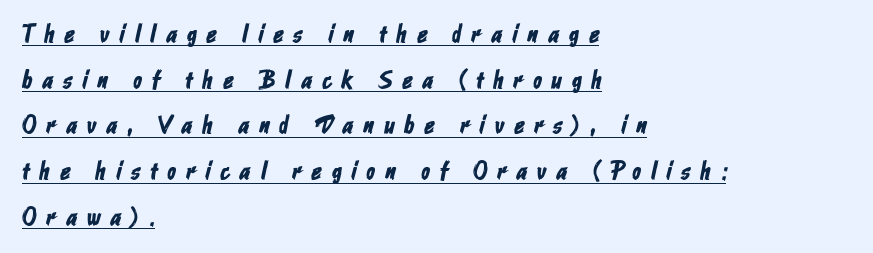
The image shows 25 px text type; set left-aligned, line spacing 1.83x, unusually wide letter spacing (+0.41 em), underlined.
